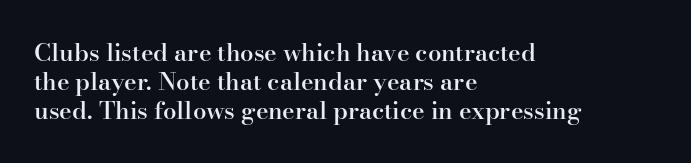
The image shows 24 px text type, upright; set left-aligned, line spacing 1.2x, normal letter spacing, not underlined.
